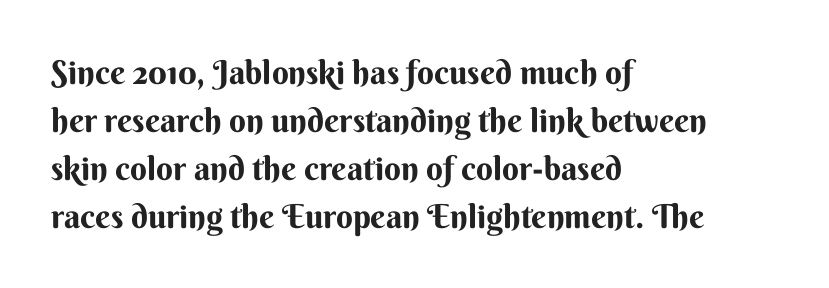
Letterform terminals end flat and unadorned throughout the passage. Think of a printed novel: that variable character pitch is what you see here. Each new line begins a customary step beneath the previous one. Posture: upright roman. Nobody drew a line under any word here.
